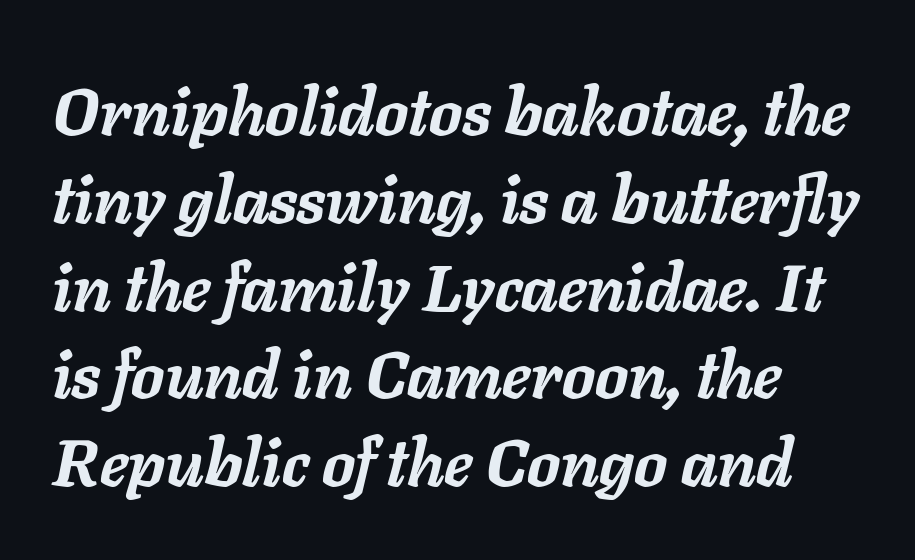
Q: Is the text bold? A: Yes.
Q: Is the text italic (slanted)? A: Yes, it leans right by about 11 degrees.
Q: Is the text underlined? A: No.
Q: How is the paragraph aligned? A: Left-aligned.
Q: Is the spacing between letters normal or unusually wide? A: Normal.
Q: Is the spacing between lines tight, normal or loose? A: Normal.
Q: Width (condensed, normal, or wide)? A: Normal.
Q: Stroke contrast? A: Low.
Q: x-height? A: Medium.
Q: Monospaced? A: No.
